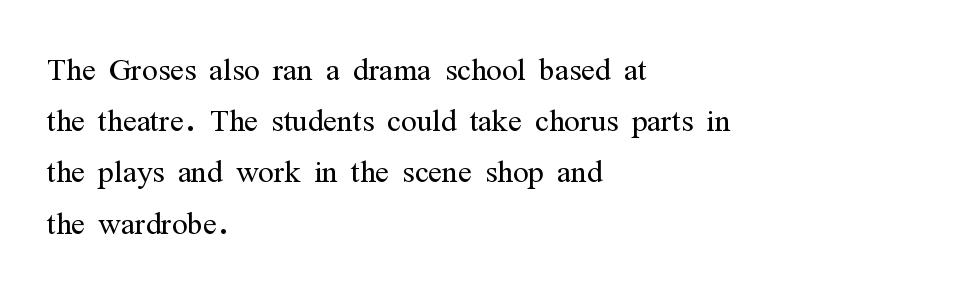
This sample uses an upright cut, with every glyph sitting square on the baseline. Underlining? Definitely not there. Inter-character spacing is left at the font's built-in metrics. Reading down the column, the eye jumps a familiar distance to each next line. A typesetter would call this proportional, since set widths differ per character.
